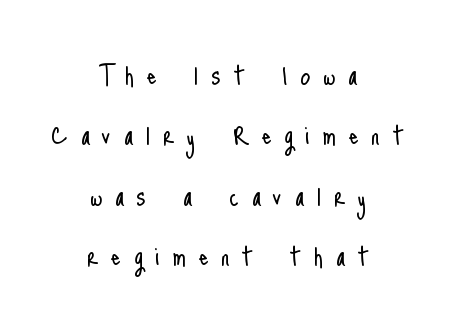
The image shows 31 px light, condensed sans-serif type, upright; set centered, loose line spacing (1.95x), unusually wide letter spacing (+0.41 em), not underlined; low stroke contrast and a small x-height.
